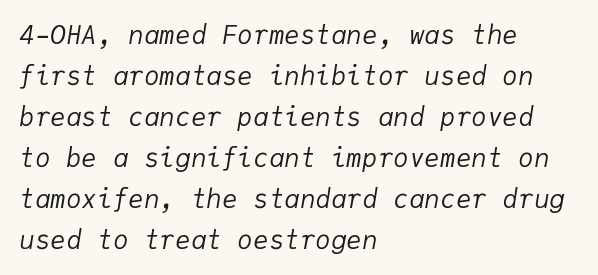
Left-aligned paragraph, ragged on the right. The typography opts for an oblique posture over an upright one. Weight: in the light-to-regular range. Spacing between characters is what you'd get straight out of the box. The gap between lines stays unmarked.
